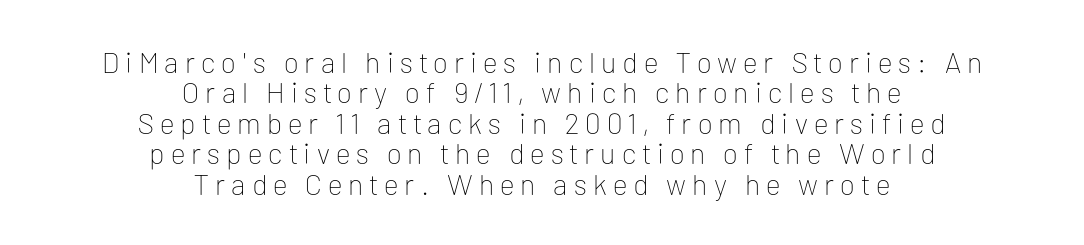
Q: Is the text bold? A: No.
Q: Is the text italic (slanted)? A: No, it is upright.
Q: Is the typeface a serif or a sans-serif typeface? A: Sans-serif.
Q: Is the text underlined? A: No.
Q: How is the paragraph aligned? A: Centered.
Q: Is the spacing between letters normal or unusually wide? A: Unusually wide.
Q: Is the spacing between lines tight, normal or loose? A: Tight.
Q: Width (condensed, normal, or wide)? A: Normal.
Q: Stroke contrast? A: Low.
Q: x-height? A: Medium.
Q: Monospaced? A: No.
